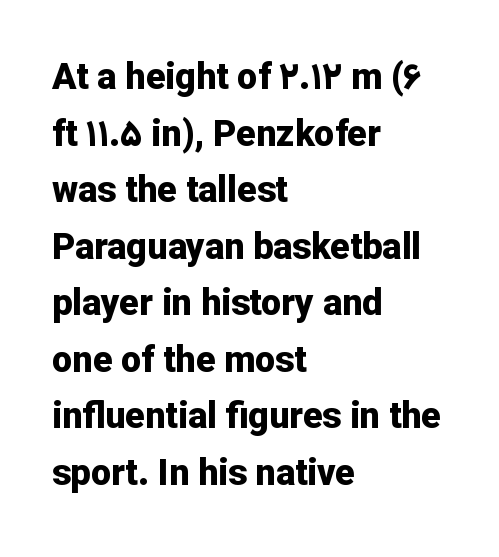
The rendering anchors every line to the left-hand side. The type family on display is of the sans-serif kind. Here the glyphs are tracked normally, forming tight word shapes. Rendered with straight, roman letterforms. The passage shown is typed in a proportional face where columns would drift. Whoever set this chose a conventional vertical rhythm.
